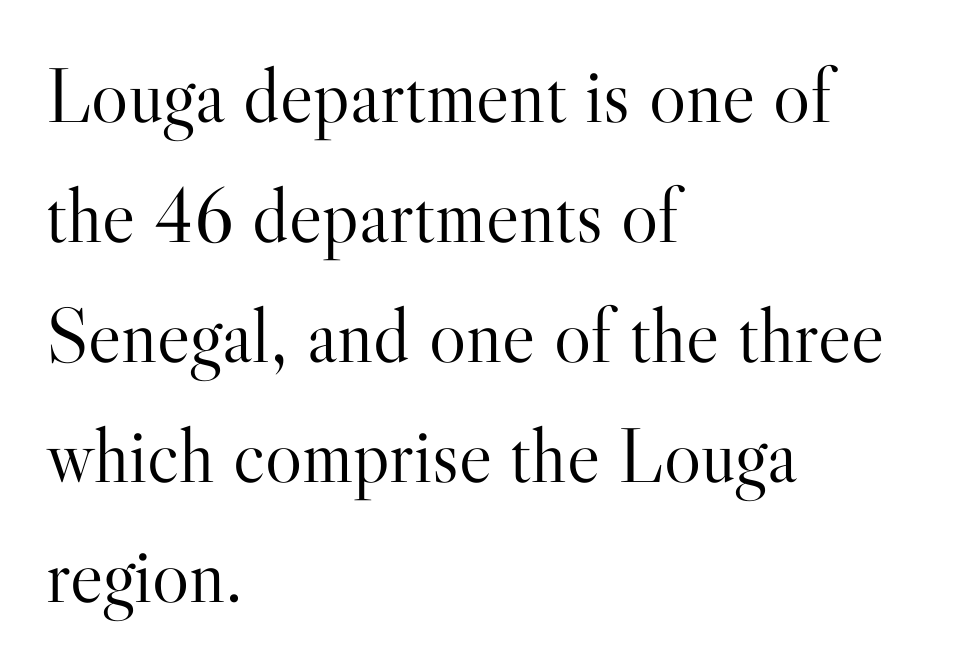
The image shows 78 px light serif type, upright; set left-aligned, normal line spacing (1.54x), normal letter spacing, not underlined; high stroke contrast and a small x-height.
